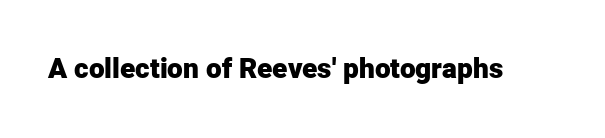
Is the type bold? Yes — the strokes are clearly thick and heavy. In terms of letterspacing, this is plain default setting. The space directly below the letters is spotless. Check where the strokes stop: nothing finishes them off — pure sans. Each letter keeps its own natural width here, so spacing adapts to shape.
